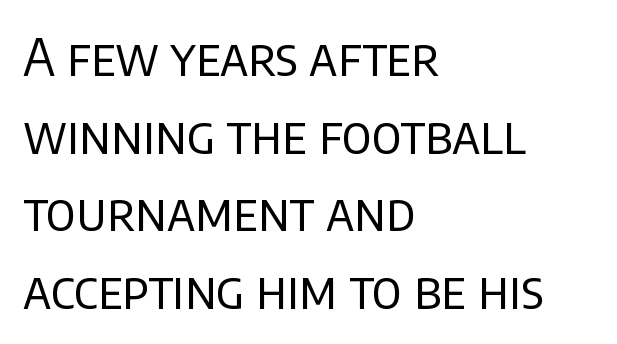
Q: Is the text bold? A: No.
Q: Is the text italic (slanted)? A: No, it is upright.
Q: Is the typeface a serif or a sans-serif typeface? A: Sans-serif.
Q: Is the text underlined? A: No.
Q: How is the paragraph aligned? A: Left-aligned.
Q: Is the spacing between letters normal or unusually wide? A: Normal.
Q: Is the spacing between lines tight, normal or loose? A: Normal.
Q: Width (condensed, normal, or wide)? A: Normal.
Q: Stroke contrast? A: Low.
Q: x-height? A: Large.
Q: Monospaced? A: No.
